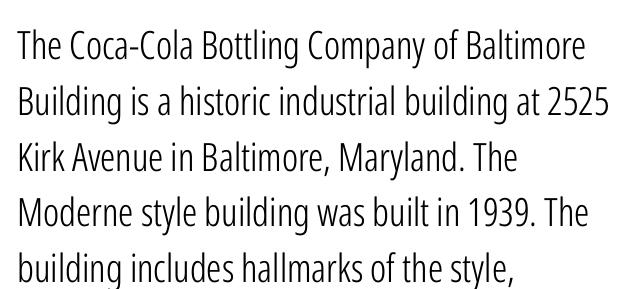
Spacing verdict: proportional, widths tailored to each character. Unlike italic type, these characters show no tilt at all. Leading: standard. Does the copy run flush right? No — it runs flush left.
